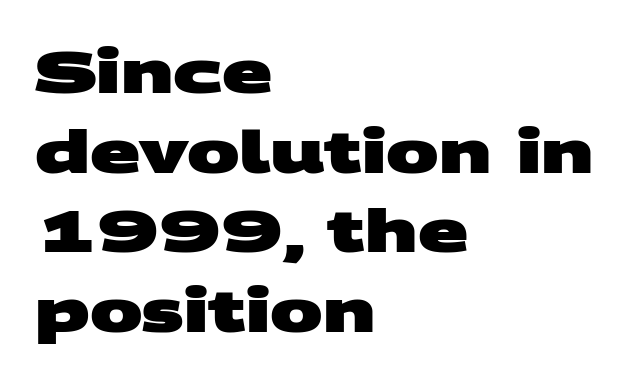
What kind of face is this? One without serifs — a sans. The font is running at its bold setting. One-word summary of the alignment: left. Do the characters align in a grid? No, the font is proportional. Honestly, the letter spacing is just normal — you wouldn't notice it. Vertical spacing — default.
